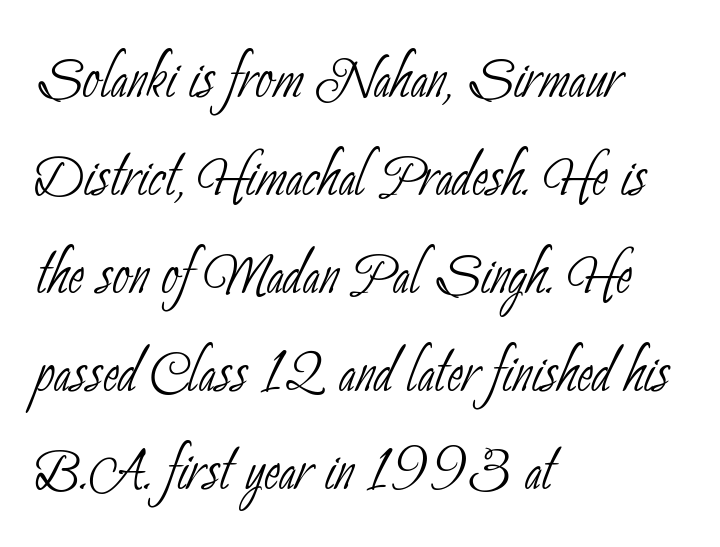
Character widths vary here, with narrow letters taking less room than wide ones. Is the block centered? No — it sits flush against the left margin. Nothing unusual about the tracking: characters are spaced as the font intends. The lines sit at an ordinary, default distance from one another.
